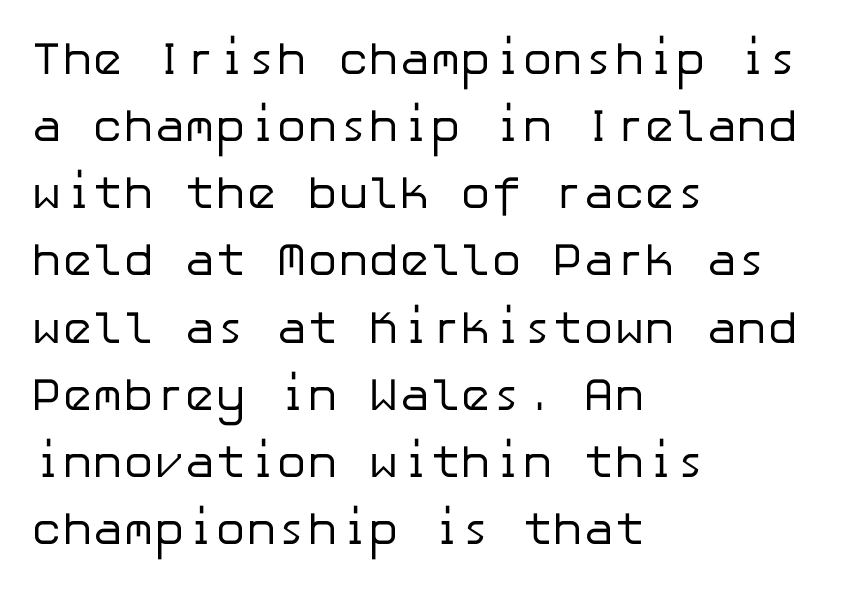
{"serif": "no", "italic": "no", "bold": "no", "weight": "regular", "width": "normal", "stroke_contrast": "low", "x_height": "medium", "underline": "no", "align": "left", "line_spacing": "normal", "line_spacing_ratio": 1.46, "letter_spacing": "normal", "letter_spacing_em": 0.0, "glyph_px": 46}
